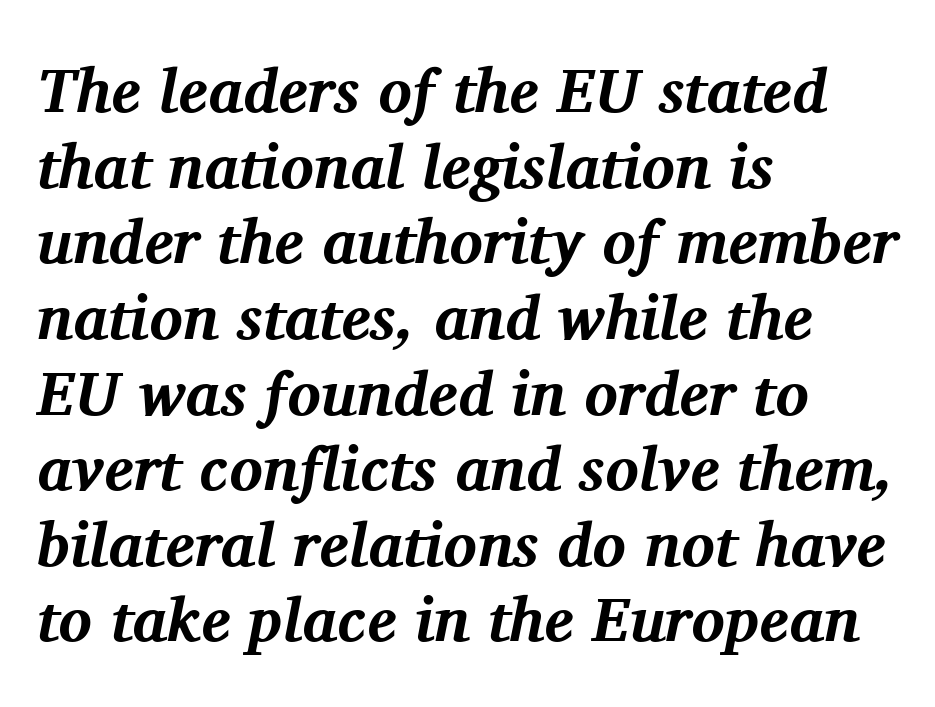
Q: Is the text bold? A: Yes.
Q: Is the text italic (slanted)? A: Yes, it leans right by about 11 degrees.
Q: Is the typeface a serif or a sans-serif typeface? A: Serif.
Q: Is the text underlined? A: No.
Q: How is the paragraph aligned? A: Left-aligned.
Q: Is the spacing between letters normal or unusually wide? A: Normal.
Q: Width (condensed, normal, or wide)? A: Normal.
Q: Stroke contrast? A: Medium.
Q: x-height? A: Medium.
Q: Monospaced? A: No.
